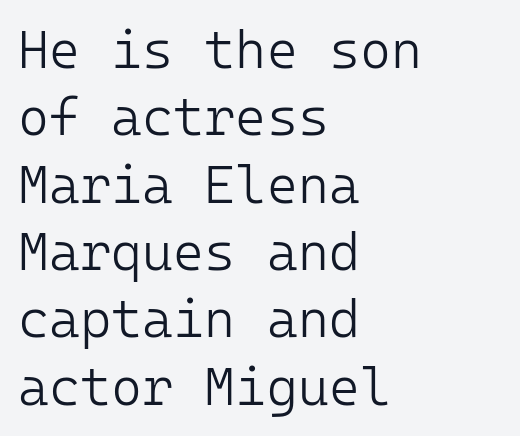
{"serif": "no", "italic": "no", "bold": "no", "weight": "light", "width": "normal", "stroke_contrast": "low", "x_height": "medium", "underline": "no", "align": "left", "line_spacing": "normal", "line_spacing_ratio": 1.27, "letter_spacing": "normal", "letter_spacing_em": 0.0, "glyph_px": 53}
